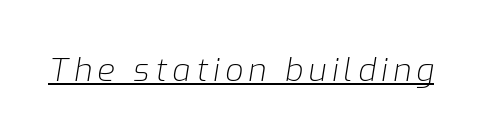
{"italic": "yes", "lean": "right", "slant_degrees": 9, "bold": "no", "weight": "light", "width": "normal", "stroke_contrast": "low", "x_height": "medium", "monospaced": "no", "underline": "yes", "glyph_px": 32}
